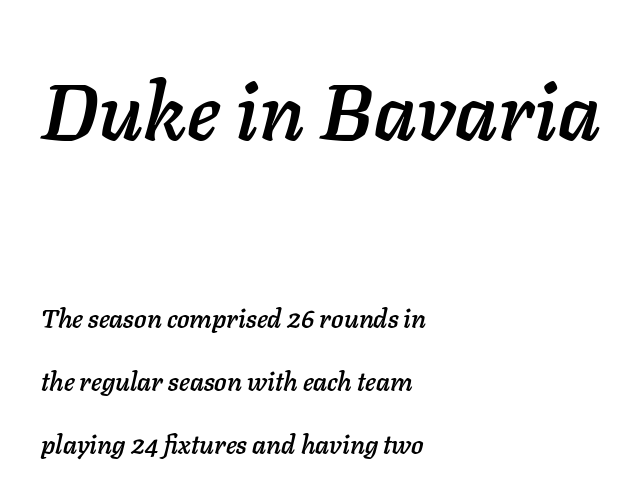
The rendering anchors every line to the left-hand side. Notice how the stems are inclined rather than vertical — that's the hallmark of italics. In terms of letterspacing, this is plain default setting. Descenders are the only things crossing below the line. Large over small — that's the arrangement of the two blocks here.
